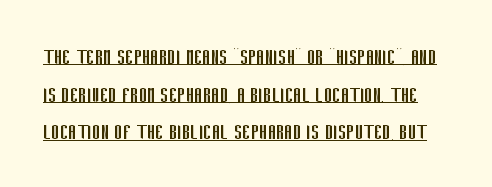
Q: Is the text bold? A: No.
Q: Is the text italic (slanted)? A: No, it is upright.
Q: Is the text underlined? A: Yes.
Q: Is the spacing between letters normal or unusually wide? A: Normal.
Q: Is the spacing between lines tight, normal or loose? A: Normal.
